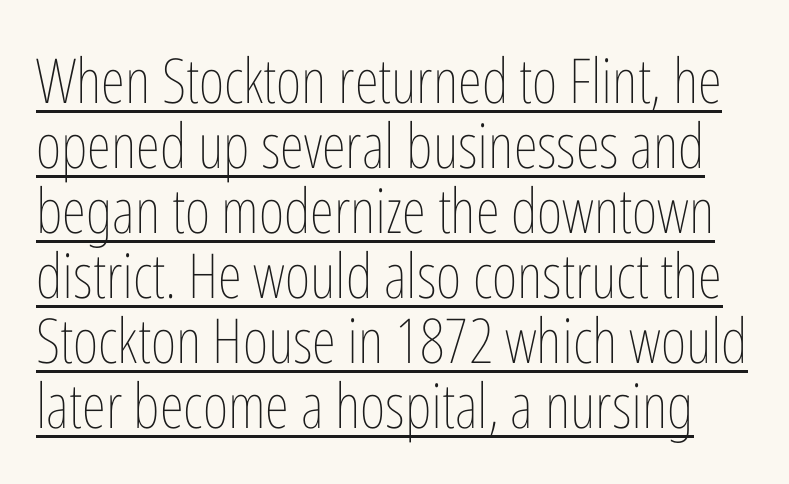
{"italic": "no", "bold": "no", "weight": "thin", "width": "condensed", "stroke_contrast": "low", "x_height": "medium", "monospaced": "no", "underline": "yes", "line_spacing": "tight", "line_spacing_ratio": 1.05, "letter_spacing": "normal", "letter_spacing_em": 0.0, "glyph_px": 62}
